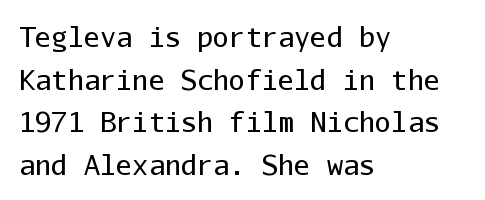
The ragged edge is on the right, which tells us the setting is flush left. Vertical strokes here are truly vertical. Heaviness? Minimal to ordinary, like unemphasized prose. Lines of text with bare space underneath.
